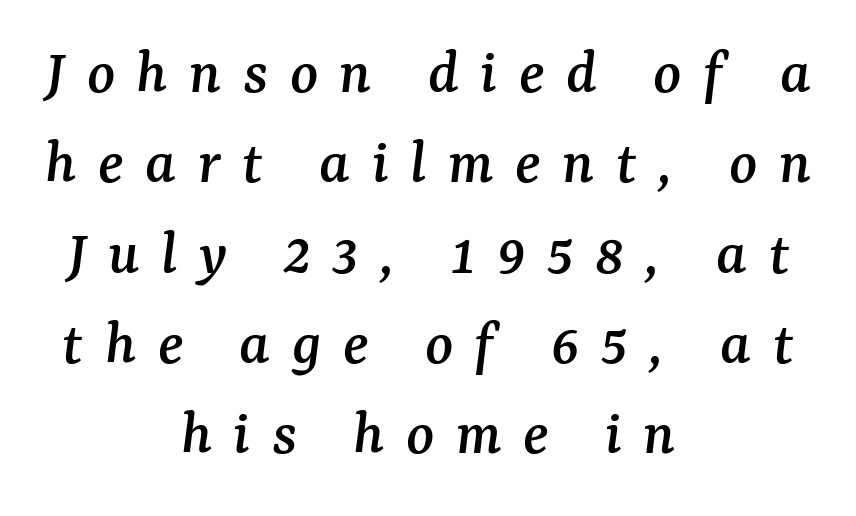
The image shows 65 px serif type, italic (leaning right); set centered, normal line spacing (1.39x), unusually wide letter spacing (+0.33 em), not underlined; medium stroke contrast and a medium x-height.
